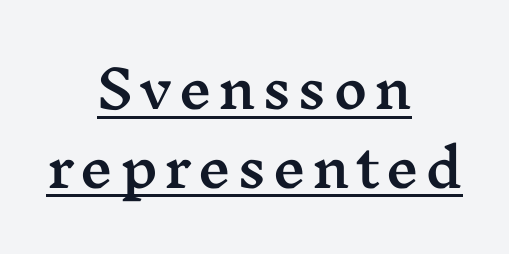
{"serif": "yes", "italic": "no", "width": "wide", "stroke_contrast": "medium", "x_height": "medium", "monospaced": "no", "underline": "yes", "align": "center", "line_spacing": "normal", "line_spacing_ratio": 1.51, "glyph_px": 52}
